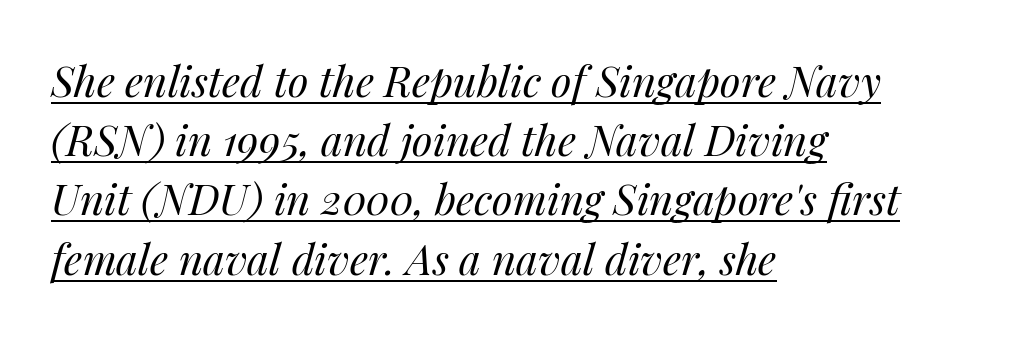
{"italic": "yes", "lean": "right", "slant_degrees": 14, "bold": "no", "weight": "regular", "width": "normal", "stroke_contrast": "medium", "x_height": "medium", "monospaced": "no", "underline": "yes", "align": "left", "line_spacing": "normal", "line_spacing_ratio": 1.41, "letter_spacing": "normal", "letter_spacing_em": 0.0, "glyph_px": 42}
